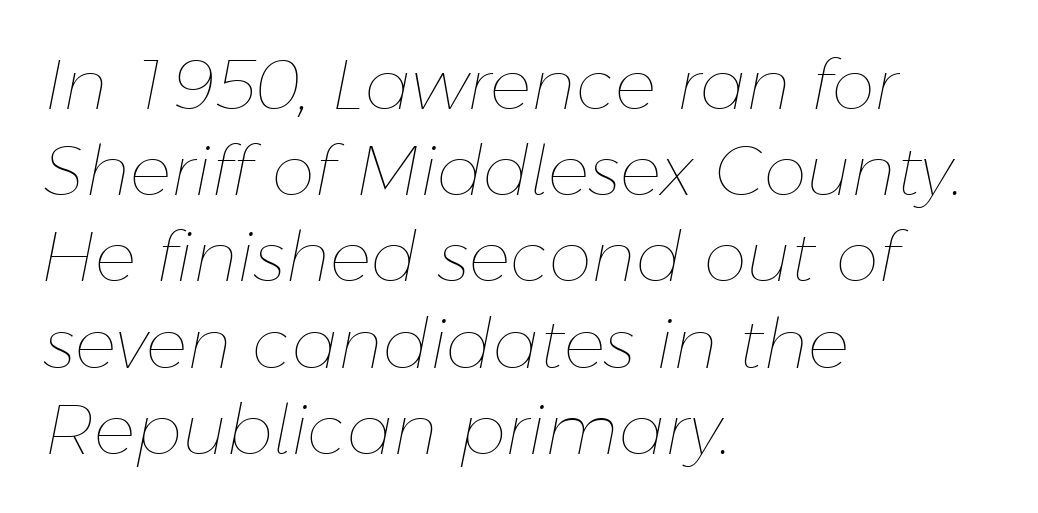
Q: Is the text bold? A: No.
Q: Is the text italic (slanted)? A: Yes, it leans right by about 11 degrees.
Q: Is the text underlined? A: No.
Q: How is the paragraph aligned? A: Left-aligned.
Q: Is the spacing between letters normal or unusually wide? A: Normal.
Q: Is the spacing between lines tight, normal or loose? A: Normal.
Q: Width (condensed, normal, or wide)? A: Normal.
Q: Stroke contrast? A: Low.
Q: x-height? A: Medium.
Q: Monospaced? A: No.
